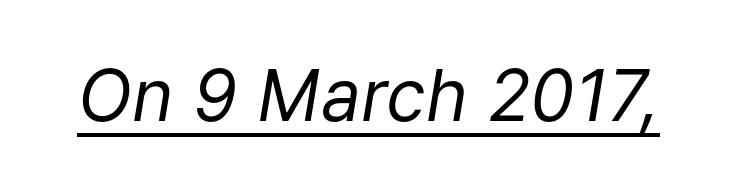
{"italic": "yes", "lean": "right", "slant_degrees": 9, "bold": "no", "weight": "regular", "width": "normal", "stroke_contrast": "low", "x_height": "medium", "monospaced": "no", "underline": "yes", "letter_spacing": "normal", "letter_spacing_em": 0.0, "glyph_px": 71}
